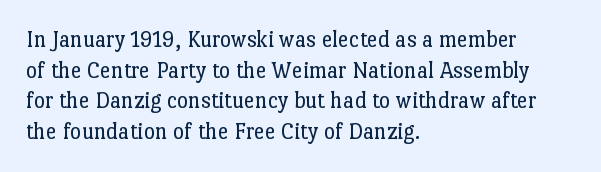
{"italic": "no", "bold": "no", "underline": "no", "align": "left", "line_spacing": "normal", "line_spacing_ratio": 1.28, "letter_spacing": "normal", "letter_spacing_em": 0.0, "glyph_px": 24}
